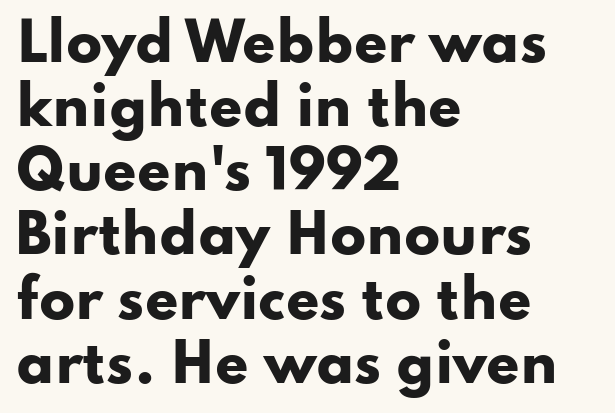
Thick stems and heavy bowls — unmistakably bold. Decoration check: the copy has no underline. The gaps between neighbouring characters are ordinary and unremarkable. The specimen reads as upright at a glance. Examine the stroke ends and you'll find no serifs. The letters advance in unequal steps, a hallmark of proportional type.
